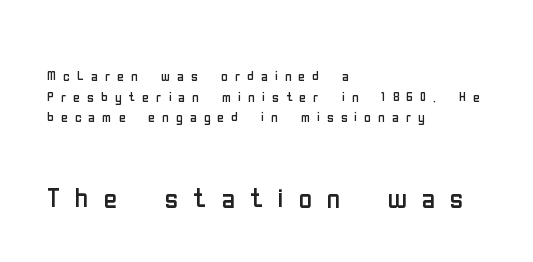
The image shows 37 px regular-weight, condensed sans-serif type, upright; set left-aligned, tight line spacing (1.15x), unusually wide letter spacing (+0.4 em), not underlined; the second (bottom) block is 2.06x larger; low stroke contrast and a medium x-height.
